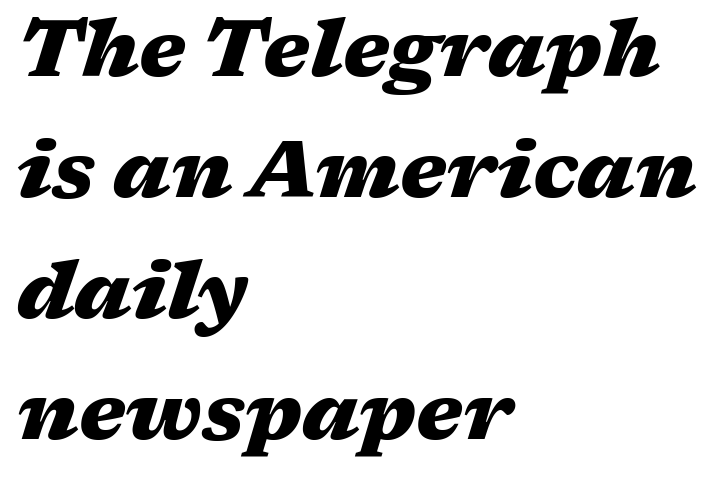
This sample uses plain, unmodified letter spacing. These lines sit exactly where default settings would place them. Quick note: italic. The rag falls on the right side of this text block.
